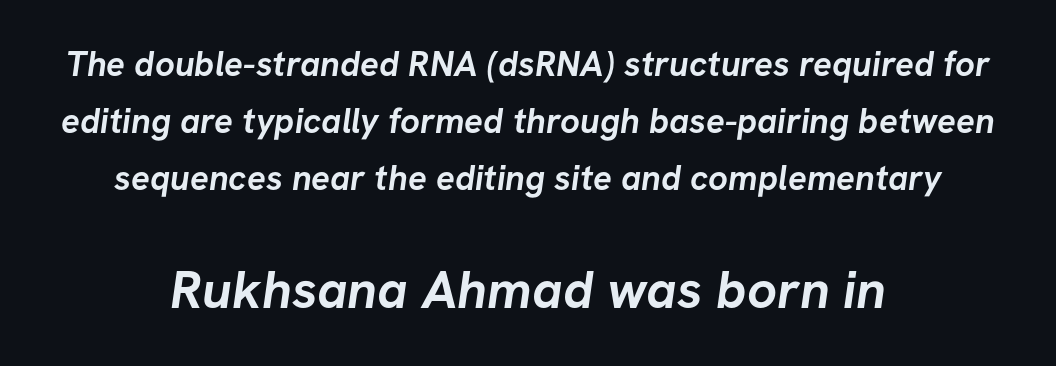
Q: Is the text bold? A: Yes.
Q: Is the typeface a serif or a sans-serif typeface? A: Sans-serif.
Q: Is the text underlined? A: No.
Q: How is the paragraph aligned? A: Centered.
Q: Is the spacing between letters normal or unusually wide? A: Normal.
Q: Is the spacing between lines tight, normal or loose? A: Normal.
Q: Which block of text is set in a larger size, the first (top) or the second (bottom)? A: The second (bottom) one.
Q: Width (condensed, normal, or wide)? A: Normal.
Q: Stroke contrast? A: Low.
Q: x-height? A: Medium.
Q: Monospaced? A: No.
